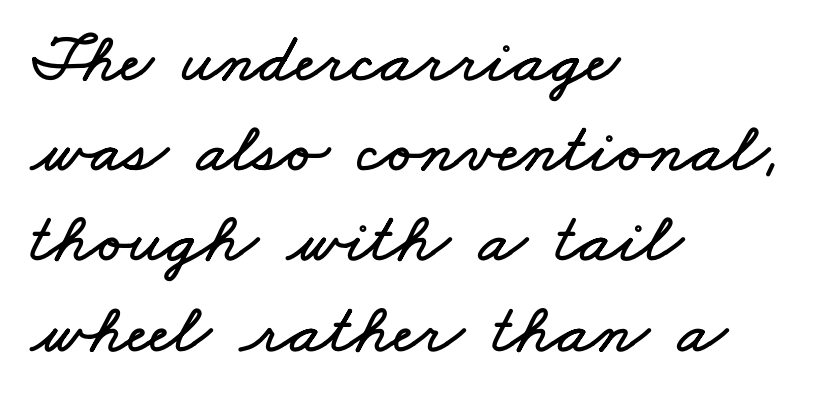
{"width": "wide", "stroke_contrast": "low", "x_height": "small", "monospaced": "no", "underline": "no", "align": "left", "line_spacing": "normal", "line_spacing_ratio": 1.27, "letter_spacing": "normal", "letter_spacing_em": 0.0, "glyph_px": 71}
